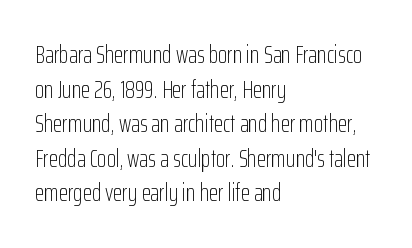
Q: Is the text bold? A: No.
Q: Is the text italic (slanted)? A: No, it is upright.
Q: Is the text underlined? A: No.
Q: How is the paragraph aligned? A: Left-aligned.
Q: Is the spacing between letters normal or unusually wide? A: Normal.
Q: Is the spacing between lines tight, normal or loose? A: Normal.
